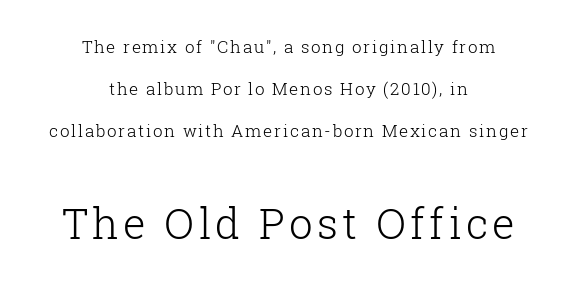
Q: Is the text bold? A: No.
Q: Is the text italic (slanted)? A: No, it is upright.
Q: Is the typeface a serif or a sans-serif typeface? A: Serif.
Q: Is the text underlined? A: No.
Q: How is the paragraph aligned? A: Centered.
Q: Is the spacing between lines tight, normal or loose? A: Loose.
Q: Which block of text is set in a larger size, the first (top) or the second (bottom)? A: The second (bottom) one.
Q: Width (condensed, normal, or wide)? A: Normal.
Q: Stroke contrast? A: Low.
Q: x-height? A: Medium.
Q: Monospaced? A: No.
